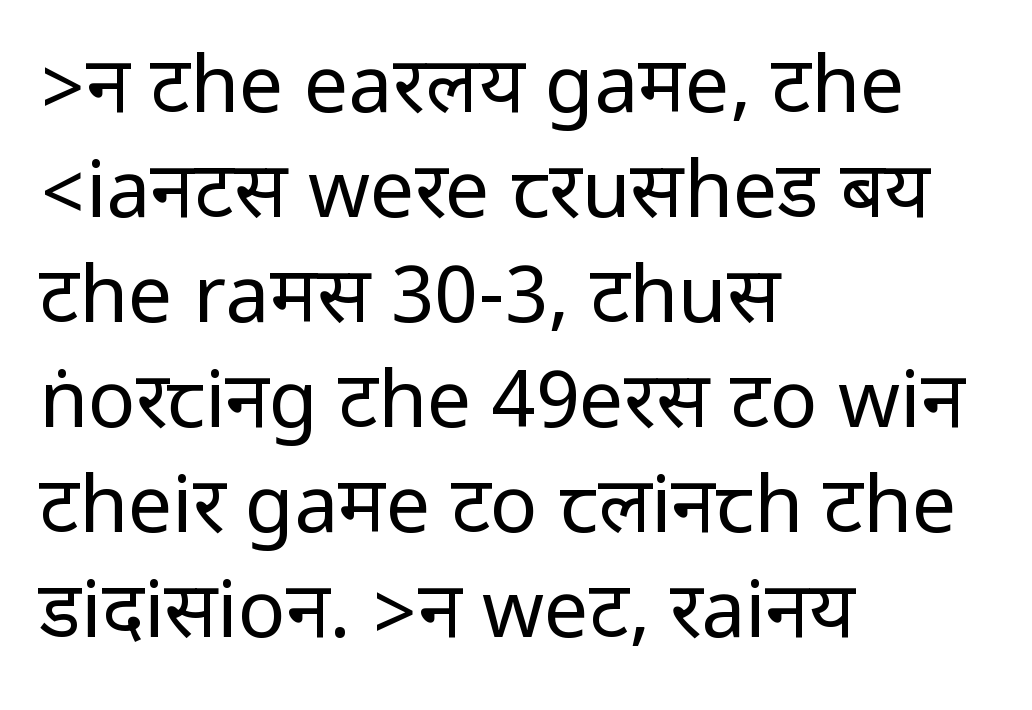
The image shows 79 px regular-weight, condensed sans-serif type, upright; set left-aligned, normal line spacing (1.33x), normal letter spacing, not underlined; low stroke contrast.
